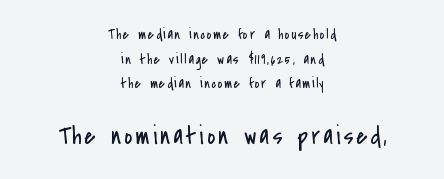
{"italic": "no", "bold": "no", "underline": "no", "align": "center", "line_spacing_ratio": 1.76, "larger_block": "second", "size_ratio": 1.79, "glyph_px": 25}
